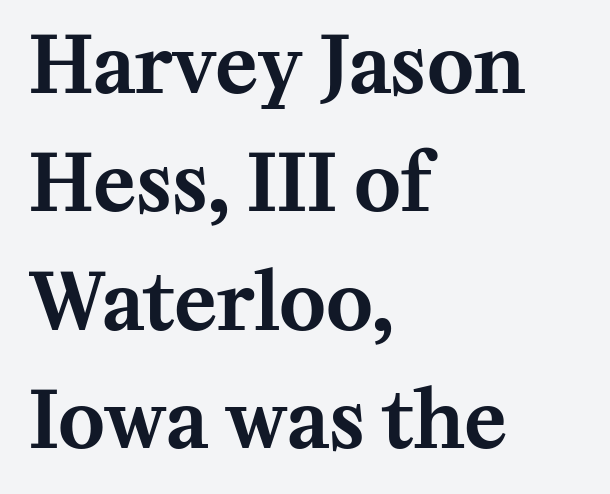
The image shows 79 px serif type, upright; set left-aligned, normal line spacing (1.5x), normal letter spacing, not underlined; medium stroke contrast and a medium x-height.
